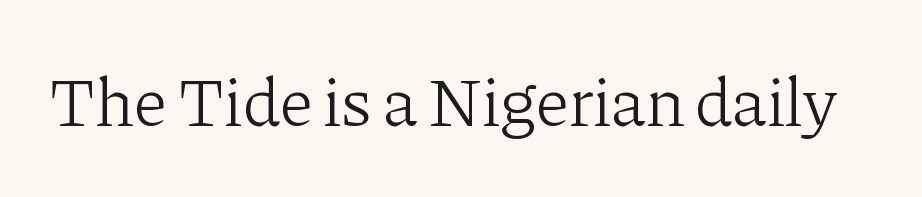
The image shows 69 px light serif type, upright; set normal letter spacing, not underlined; low stroke contrast and a medium x-height.
